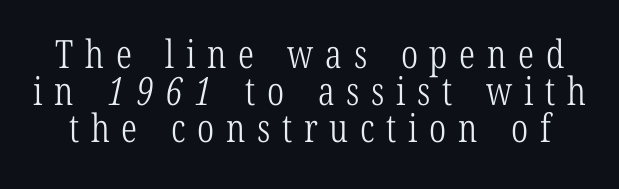
{"serif": "yes", "bold": "no", "weight": "light", "width": "condensed", "stroke_contrast": "low", "x_height": "medium", "monospaced": "no", "underline": "no", "line_spacing": "tight", "line_spacing_ratio": 0.95, "letter_spacing": "wide", "letter_spacing_em": 0.3, "glyph_px": 39}
